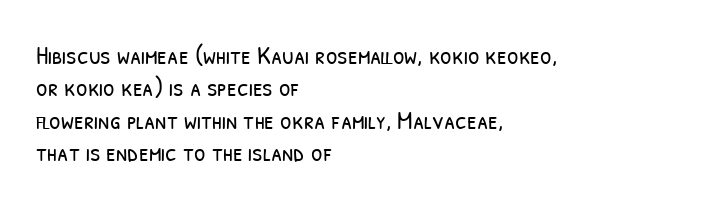
{"bold": "no", "underline": "no", "align": "left", "line_spacing": "normal", "line_spacing_ratio": 1.25, "letter_spacing": "normal", "letter_spacing_em": 0.0, "glyph_px": 26}
